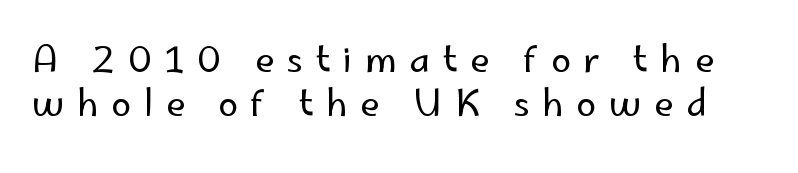
The image shows 36 px regular-weight sans-serif type, upright; set line spacing 1.23x, unusually wide letter spacing (+0.35 em), not underlined; low stroke contrast and a small x-height.
